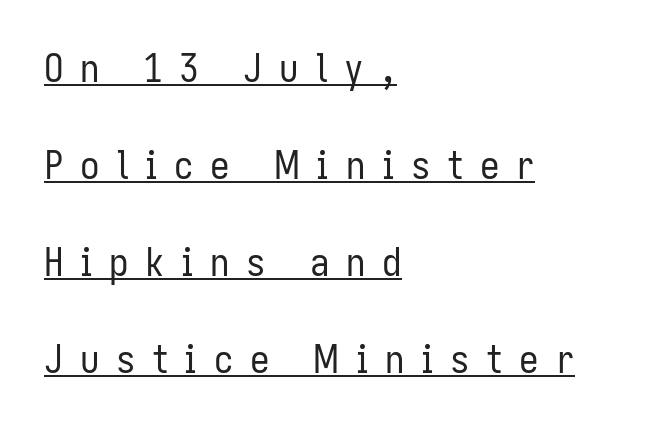
{"serif": "no", "italic": "no", "bold": "no", "weight": "regular", "width": "condensed", "stroke_contrast": "low", "x_height": "medium", "monospaced": "no", "underline": "yes", "align": "left", "line_spacing": "loose", "line_spacing_ratio": 2.49, "letter_spacing": "wide", "letter_spacing_em": 0.42, "glyph_px": 39}
